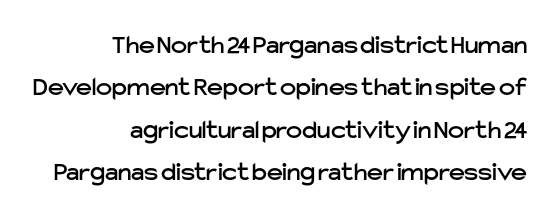
The image shows 27 px text type, upright; set right-aligned, normal line spacing (1.57x), normal letter spacing, not underlined.
